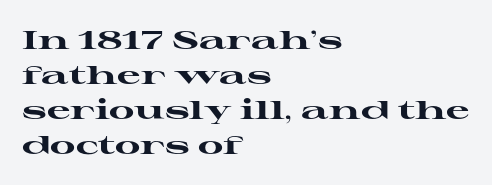
The baseline area is clear. The lines in this sample share a left origin and differ only in where they stop. The type is set solid horizontally, with unmodified tracking. Compared with typical paragraphs, the rows here are spaced about the same. Thick stems and heavy bowls — unmistakably bold. Ascenders rise straight up at ninety degrees.
